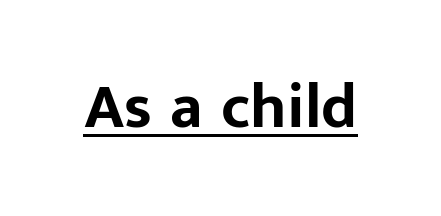
Q: Is the text bold? A: Yes.
Q: Is the text italic (slanted)? A: No, it is upright.
Q: Is the typeface a serif or a sans-serif typeface? A: Sans-serif.
Q: Is the text underlined? A: Yes.
Q: Is the spacing between letters normal or unusually wide? A: Normal.
Q: Width (condensed, normal, or wide)? A: Normal.
Q: Stroke contrast? A: Low.
Q: x-height? A: Medium.
Q: Monospaced? A: No.
